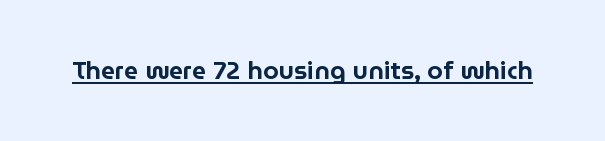
Q: Is the text italic (slanted)? A: No, it is upright.
Q: Is the text underlined? A: Yes.
Q: Is the spacing between letters normal or unusually wide? A: Normal.
